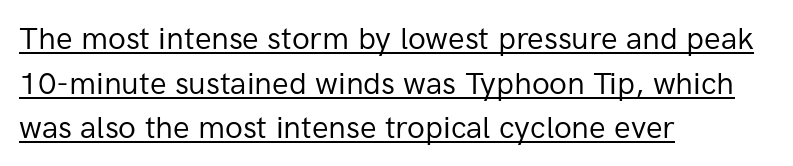
Q: Is the text bold? A: No.
Q: Is the text italic (slanted)? A: No, it is upright.
Q: Is the typeface a serif or a sans-serif typeface? A: Sans-serif.
Q: Is the text underlined? A: Yes.
Q: How is the paragraph aligned? A: Left-aligned.
Q: Is the spacing between letters normal or unusually wide? A: Normal.
Q: Is the spacing between lines tight, normal or loose? A: Normal.
Q: Width (condensed, normal, or wide)? A: Normal.
Q: Stroke contrast? A: Low.
Q: x-height? A: Medium.
Q: Monospaced? A: No.
